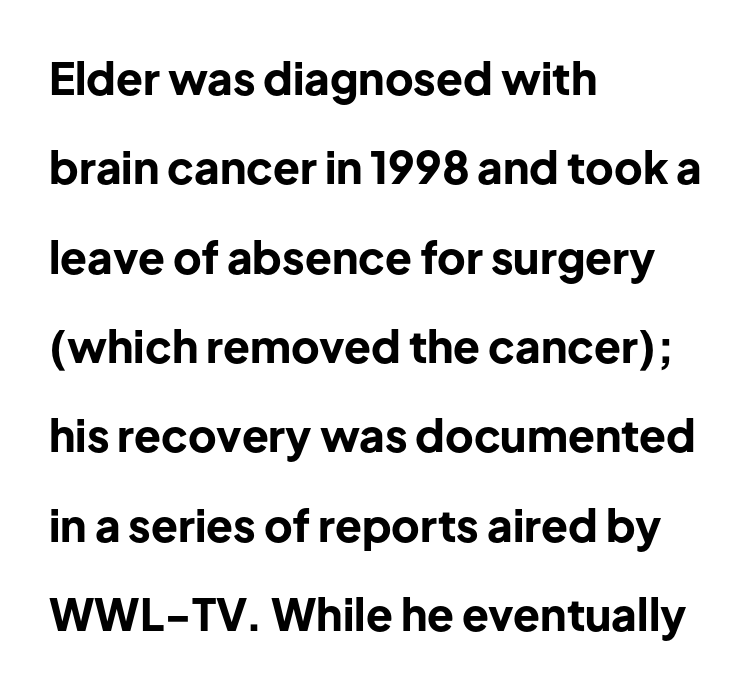
{"serif": "no", "italic": "no", "bold": "yes", "weight": "bold", "width": "normal", "stroke_contrast": "low", "x_height": "medium", "monospaced": "no", "underline": "no", "align": "left", "line_spacing": "loose", "line_spacing_ratio": 2.03, "letter_spacing": "normal", "letter_spacing_em": 0.0, "glyph_px": 44}
